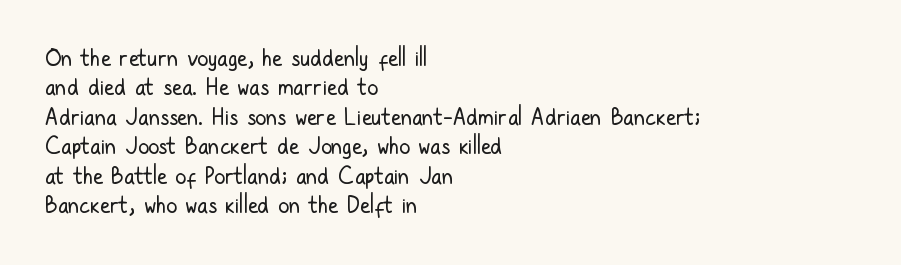
{"italic": "no", "bold": "no", "underline": "no", "align": "left", "line_spacing": "normal", "line_spacing_ratio": 1.34, "letter_spacing": "normal", "letter_spacing_em": 0.0, "glyph_px": 22}
